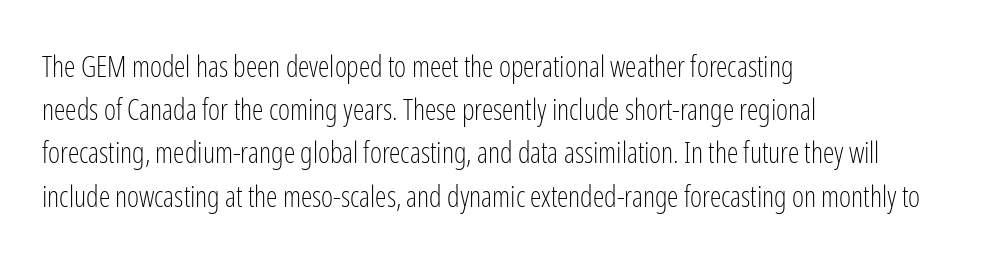
The image shows 29 px light, condensed sans-serif type, upright; set left-aligned, normal line spacing (1.49x), normal letter spacing, not underlined; low stroke contrast and a medium x-height.
